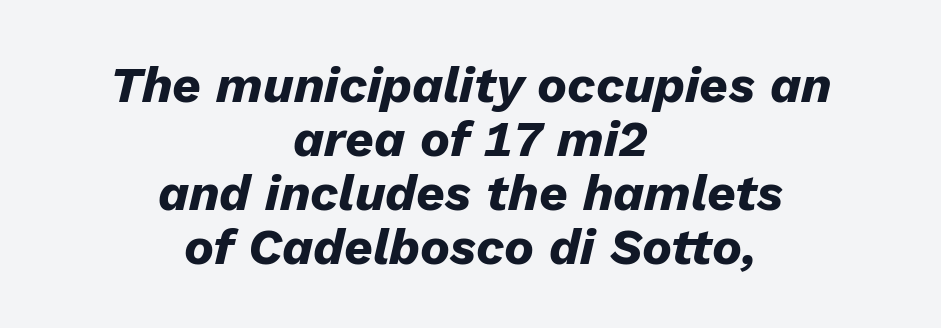
{"italic": "yes", "lean": "right", "slant_degrees": 13, "bold": "yes", "weight": "heavy", "width": "normal", "stroke_contrast": "low", "x_height": "medium", "monospaced": "no", "underline": "no", "align": "center", "line_spacing": "tight", "line_spacing_ratio": 1.08, "letter_spacing": "normal", "letter_spacing_em": 0.0, "glyph_px": 50}
